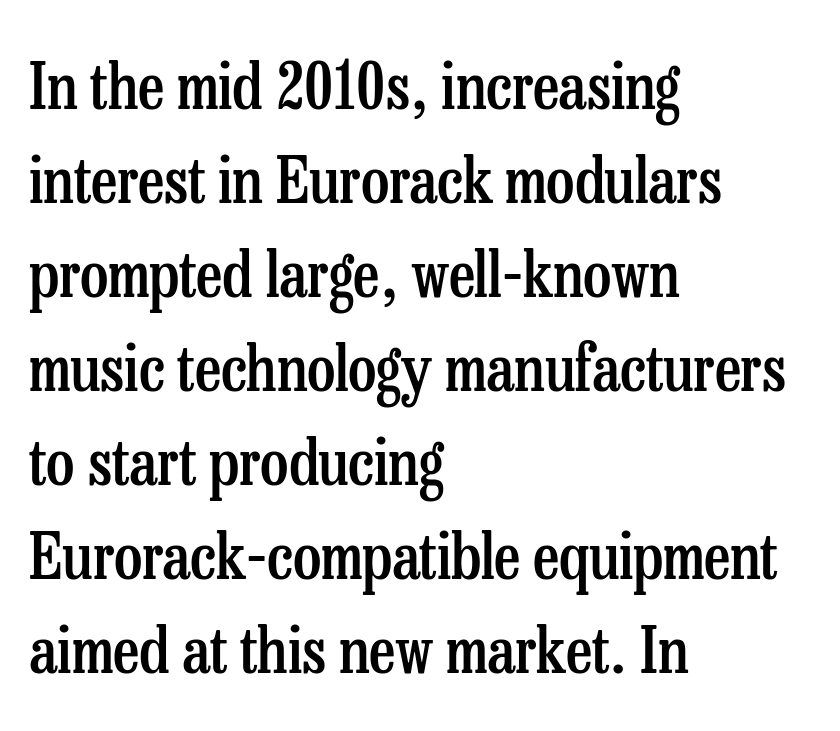
The image shows 64 px semibold, condensed serif type, upright; set left-aligned, normal line spacing (1.47x), normal letter spacing, not underlined; low stroke contrast and a medium x-height.
